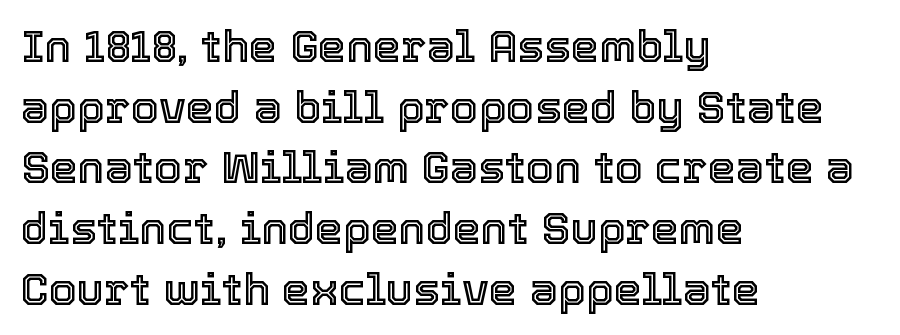
The image shows 45 px text type, upright; set left-aligned, normal line spacing (1.35x), normal letter spacing, not underlined; a medium x-height.
